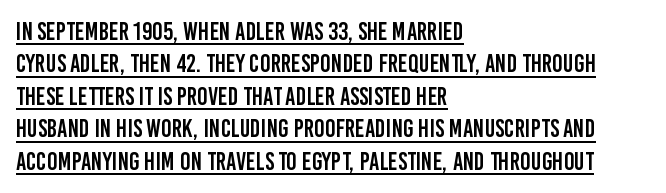
The image shows 25 px text type, upright; set left-aligned, normal line spacing (1.3x), normal letter spacing, underlined.
